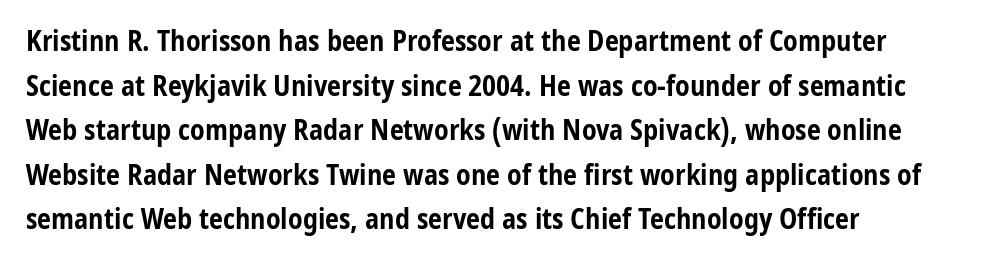
{"serif": "no", "italic": "no", "bold": "yes", "weight": "bold", "width": "condensed", "stroke_contrast": "low", "x_height": "medium", "monospaced": "no", "underline": "no", "align": "left", "line_spacing": "normal", "line_spacing_ratio": 1.59, "letter_spacing": "normal", "letter_spacing_em": 0.0, "glyph_px": 28}
